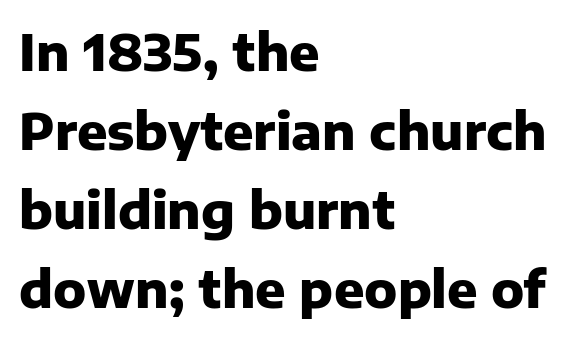
Underlining? Definitely not there. Default kerning and tracking; the words read as compact shapes. The characters look thick and weighty, a clear bold. You can tell from the bare stems that sans-serif type was used.
